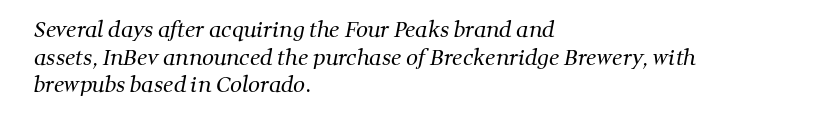
The image shows 21 px text type; set left-aligned, normal line spacing (1.31x), normal letter spacing, not underlined.
